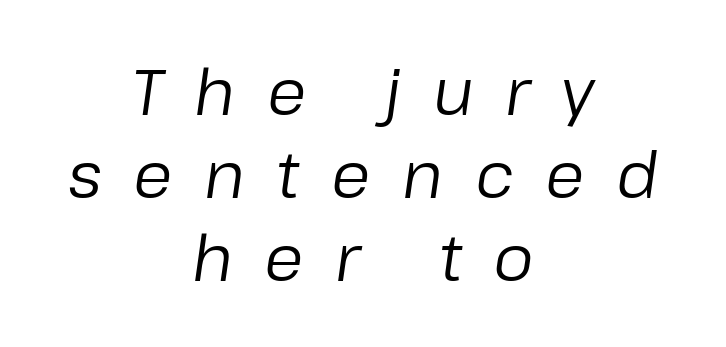
Q: Is the text bold? A: No.
Q: Is the text italic (slanted)? A: Yes, it leans right by about 8 degrees.
Q: Is the text underlined? A: No.
Q: How is the paragraph aligned? A: Centered.
Q: Is the spacing between letters normal or unusually wide? A: Unusually wide.
Q: Is the spacing between lines tight, normal or loose? A: Normal.
Q: Width (condensed, normal, or wide)? A: Normal.
Q: Stroke contrast? A: Low.
Q: x-height? A: Medium.
Q: Monospaced? A: No.
